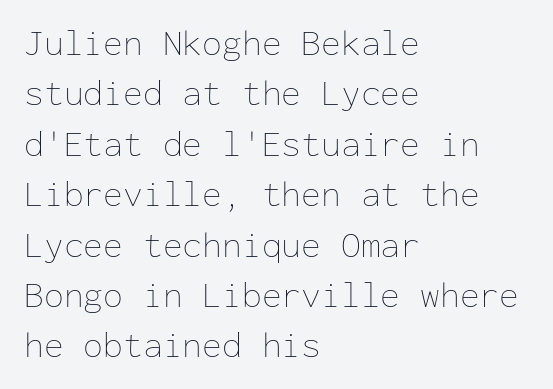
The image shows 36 px thin type, upright, monospaced; set left-aligned, normal line spacing (1.4x), normal letter spacing, not underlined; low stroke contrast and a medium x-height.
